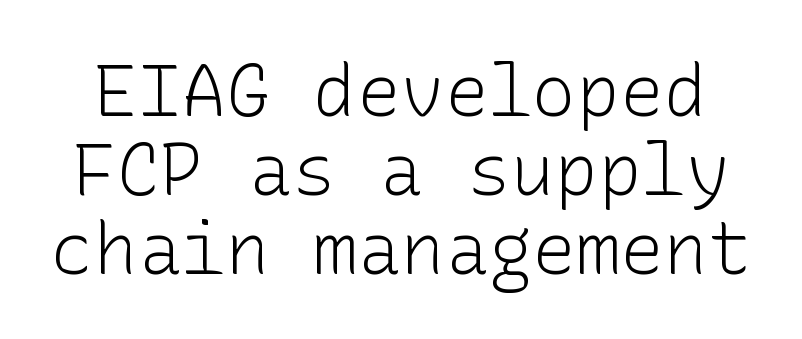
Q: Is the text bold? A: No.
Q: Is the text italic (slanted)? A: No, it is upright.
Q: Is the typeface a serif or a sans-serif typeface? A: Sans-serif.
Q: Is the text underlined? A: No.
Q: Is the spacing between letters normal or unusually wide? A: Normal.
Q: Is the spacing between lines tight, normal or loose? A: Tight.
Q: Width (condensed, normal, or wide)? A: Normal.
Q: Stroke contrast? A: Low.
Q: x-height? A: Medium.
